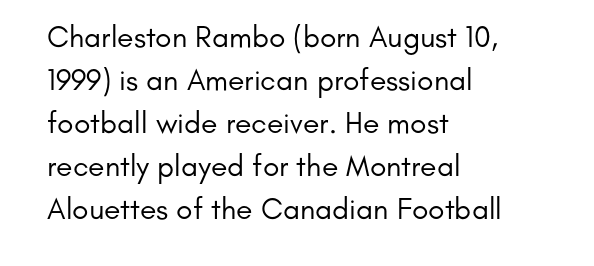
The line-height multiplier appears to be the usual default. Looks like regular typesetting: each glyph gets only the width it needs. To sum up the face: it is a sans, with no serifs. This sample is left-justified, so line endings fall wherever the words run out. The space directly below the letters is spotless.
